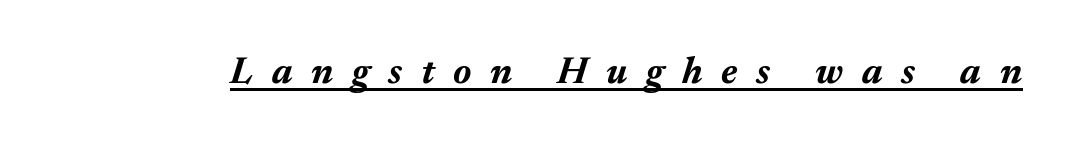
{"italic": "yes", "lean": "right", "slant_degrees": 17, "bold": "yes", "weight": "bold", "width": "normal", "stroke_contrast": "medium", "x_height": "medium", "monospaced": "no", "underline": "yes", "letter_spacing": "wide", "letter_spacing_em": 0.49, "glyph_px": 38}
